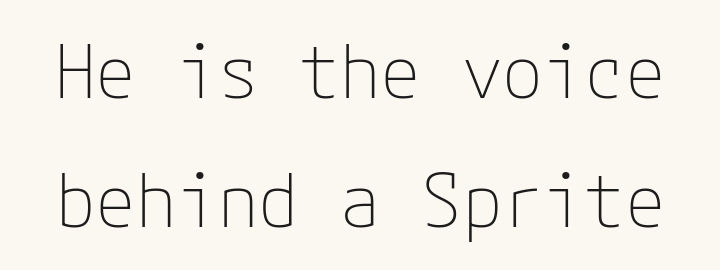
Characters remain perfectly vertical along every line. The characters are drawn with everyday or finer stroke widths. Inter-character spacing is left at the font's built-in metrics. Check the space under the baseline: it is left empty. The type family on display is of the sans-serif kind.
